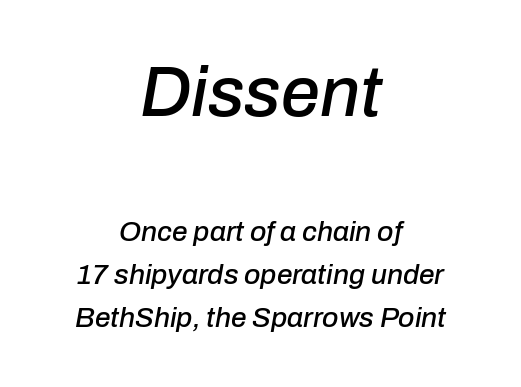
Posture: slanted. You could not count columns in this text — the font is proportionally spaced. Just letters on the line, the space beneath them empty. Type size steps down from the first block to the second. The passage shown stacks its lines at a standard gap.
